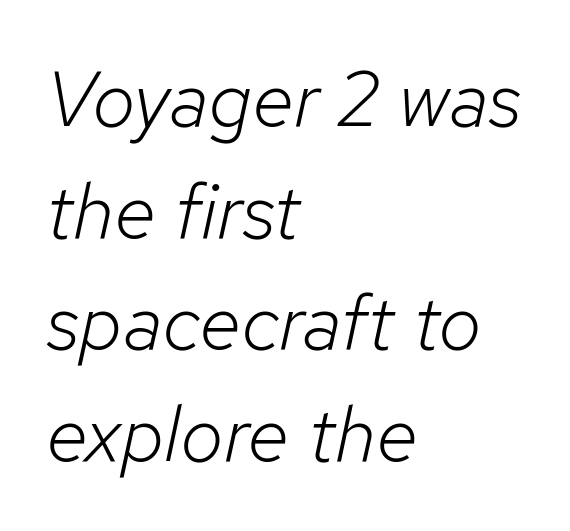
Vertically, the passage feels balanced, rows spaced as you'd expect. Nothing heavy about these letters — not bold at all. The space beneath each line is pristine and unruled. The text carries the slant typical of an italic or oblique font. Each word holds together tightly as a unit, with standard inter-letter gaps. Looks like regular typesetting: each glyph gets only the width it needs.
